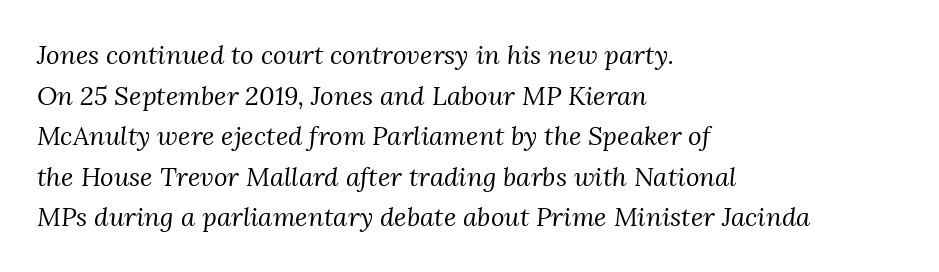
Each line starts at the same left margin while the right side varies. The font is comparable to plain body text, perhaps lighter. Look at the tracking — it's just the regular setting, nothing added. Unmarked baselines from the first word to the last. Summary of vertical rhythm: regular, with standard interline spacing. Italic: yes, the glyphs are oblique.
